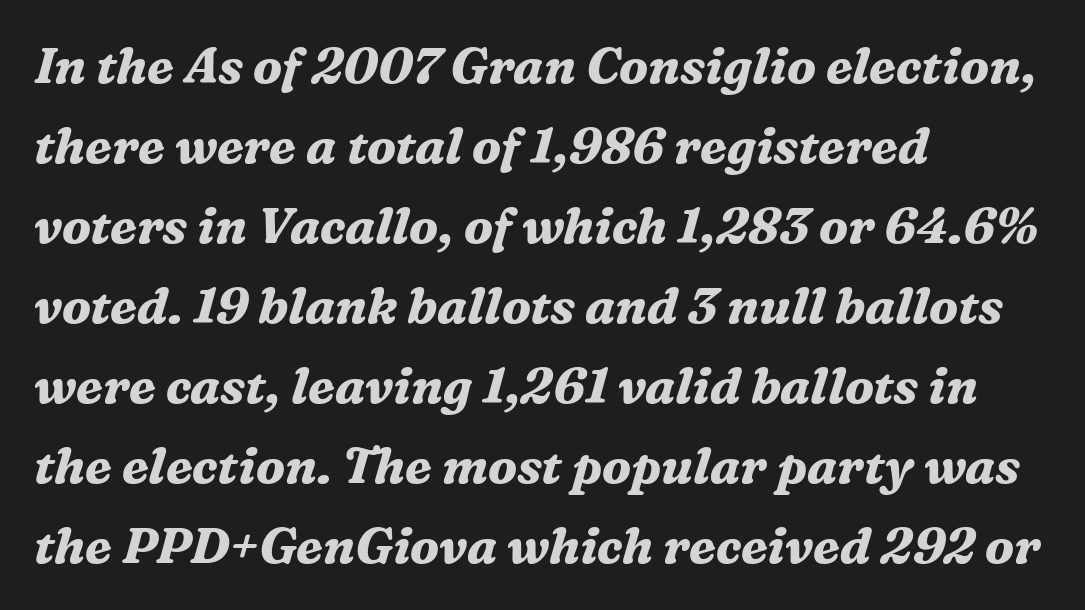
The image shows 50 px bold serif type, italic (leaning right); set left-aligned, normal line spacing (1.6x), normal letter spacing, not underlined; medium stroke contrast and a medium x-height.
